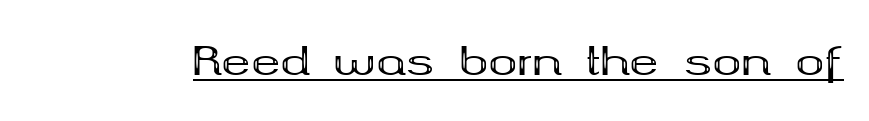
Every letter is thick-stroked: bold, no question. Each line of the rendering has a horizontal stroke beneath the glyphs. Letterform terminals end in serifs throughout the passage. The font's upright variant was chosen for this text. The line texture is even and compact thanks to regular tracking.
